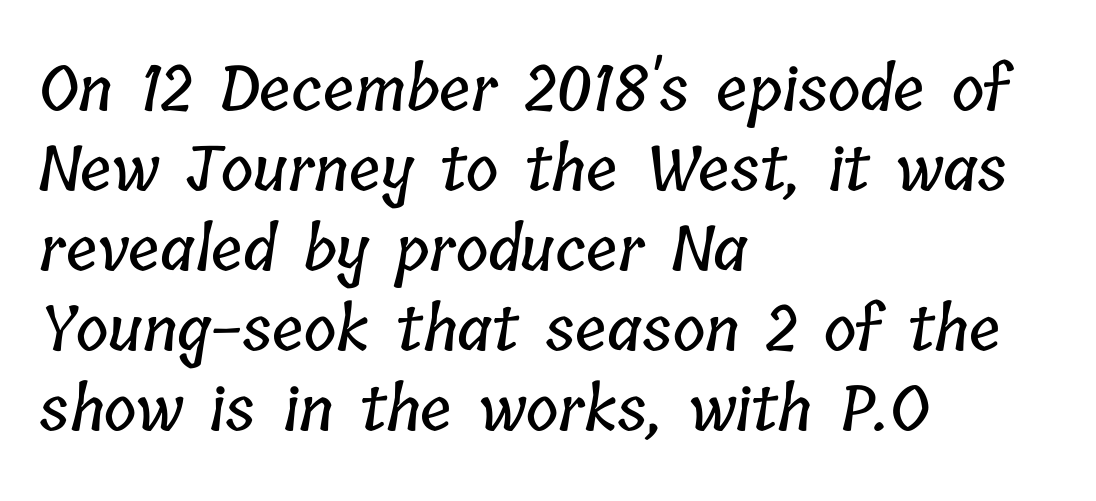
Q: Is the text underlined? A: No.
Q: How is the paragraph aligned? A: Left-aligned.
Q: Is the spacing between letters normal or unusually wide? A: Normal.
Q: Is the spacing between lines tight, normal or loose? A: Normal.
Q: Width (condensed, normal, or wide)? A: Condensed.
Q: Stroke contrast? A: Low.
Q: x-height? A: Medium.
Q: Monospaced? A: No.
